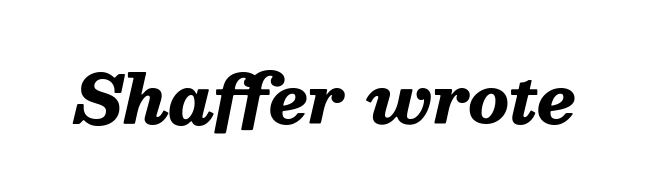
{"italic": "yes", "lean": "right", "slant_degrees": 13, "bold": "yes", "weight": "heavy", "width": "normal", "stroke_contrast": "medium", "x_height": "medium", "monospaced": "no", "underline": "no", "letter_spacing": "normal", "letter_spacing_em": 0.0, "glyph_px": 66}
